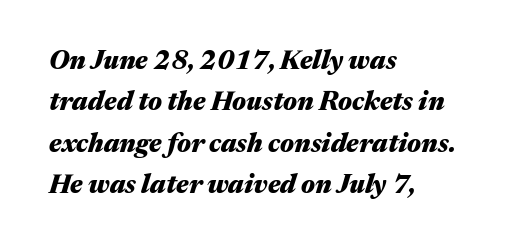
{"italic": "yes", "lean": "right", "slant_degrees": 17, "bold": "yes", "underline": "no", "align": "left", "line_spacing": "normal", "line_spacing_ratio": 1.59, "letter_spacing": "normal", "letter_spacing_em": 0.0, "glyph_px": 26}
